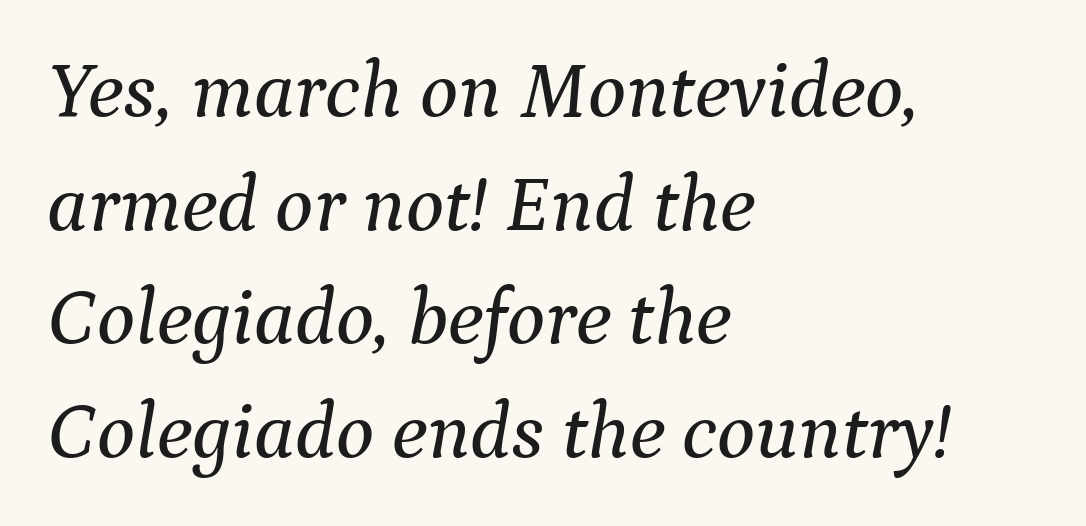
Q: Is the text italic (slanted)? A: Yes, it leans right by about 9 degrees.
Q: Is the typeface a serif or a sans-serif typeface? A: Serif.
Q: Is the text underlined? A: No.
Q: How is the paragraph aligned? A: Left-aligned.
Q: Is the spacing between letters normal or unusually wide? A: Normal.
Q: Is the spacing between lines tight, normal or loose? A: Normal.
Q: Width (condensed, normal, or wide)? A: Normal.
Q: Stroke contrast? A: Medium.
Q: x-height? A: Medium.
Q: Monospaced? A: No.
